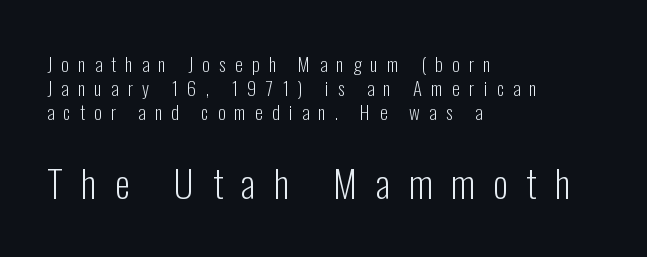
Reading down the column, the eye jumps a familiar distance to each next line. Think of a printed novel: that variable character pitch is what you see here. Every stem runs plumb, perpendicular to the baseline. Which margin do the lines hug? The left one — the right edge is uneven. Does the type have serifs? No, each stem ends abruptly.
